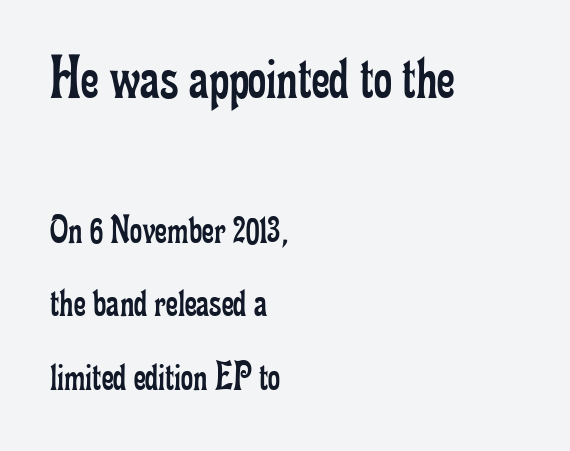
{"serif": "yes", "italic": "no", "bold": "no", "weight": "regular", "width": "condensed", "stroke_contrast": "low", "x_height": "small", "monospaced": "no", "underline": "no", "align": "left", "line_spacing_ratio": 1.75, "letter_spacing": "normal", "letter_spacing_em": 0.0, "larger_block": "first", "size_ratio": 1.5, "glyph_px": 63}
